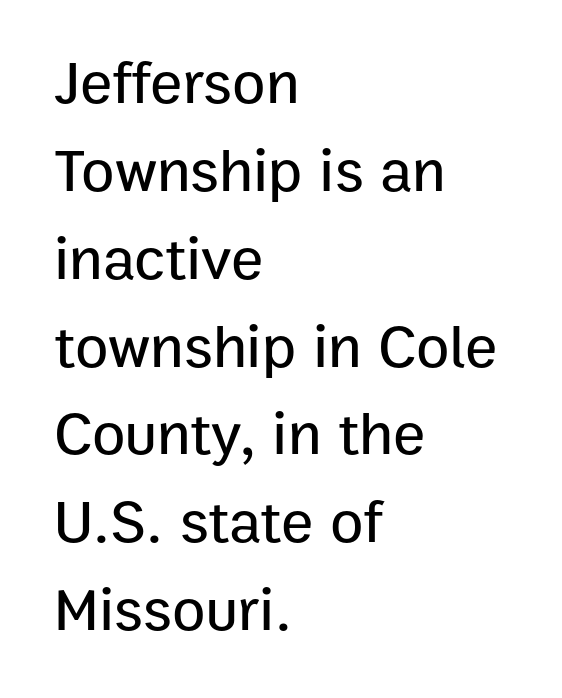
{"serif": "no", "italic": "no", "width": "normal", "stroke_contrast": "low", "x_height": "medium", "monospaced": "no", "underline": "no", "align": "left", "line_spacing": "normal", "line_spacing_ratio": 1.44, "letter_spacing": "normal", "letter_spacing_em": 0.0, "glyph_px": 61}
